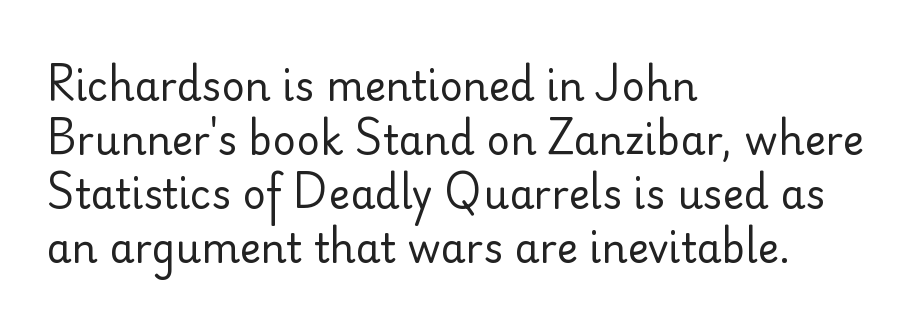
The image shows 40 px regular-weight sans-serif type, upright; set left-aligned, normal line spacing (1.35x), normal letter spacing, not underlined; low stroke contrast and a small x-height.
